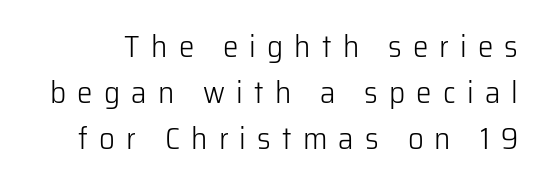
The image shows 31 px light sans-serif type, upright; set normal line spacing (1.48x), unusually wide letter spacing (+0.36 em), not underlined; low stroke contrast and a medium x-height.
